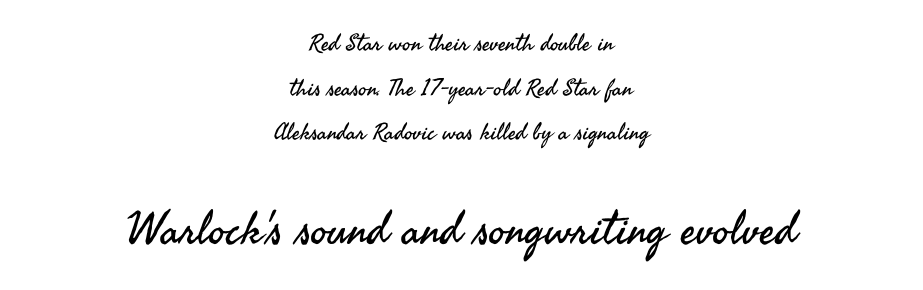
Notice how the passage keeps no hard edge, just a central spine. Glance below the letters and you will spot only blank space. Regarding serifs, this sample does without them. Small over large — that's the arrangement of the two blocks here. What stands out about the letter spacing? Nothing — it is the standard amount. Honestly, the rows look like they've been pulled way apart.
